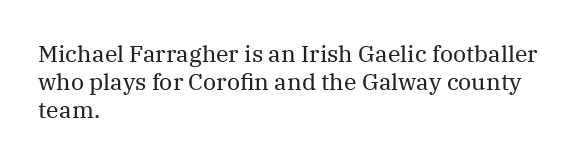
Italic: no, the glyphs are upright roman. Typeset ragged right — the left edge is the straight one. The gaps between neighbouring characters are ordinary and unremarkable. No letter is thick-stroked: the sample isn't bold. Lines of text with bare space underneath.
